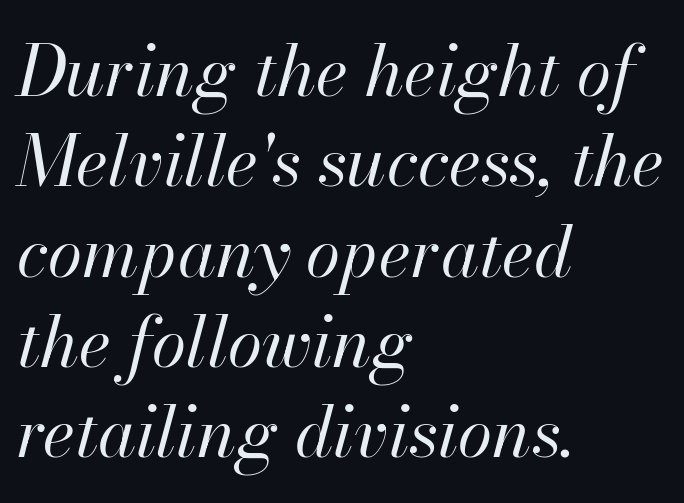
Q: Is the text bold? A: No.
Q: Is the text italic (slanted)? A: Yes, it leans right by about 13 degrees.
Q: Is the text underlined? A: No.
Q: How is the paragraph aligned? A: Left-aligned.
Q: Is the spacing between letters normal or unusually wide? A: Normal.
Q: Is the spacing between lines tight, normal or loose? A: Normal.
Q: Width (condensed, normal, or wide)? A: Normal.
Q: Stroke contrast? A: High.
Q: x-height? A: Small.
Q: Monospaced? A: No.
